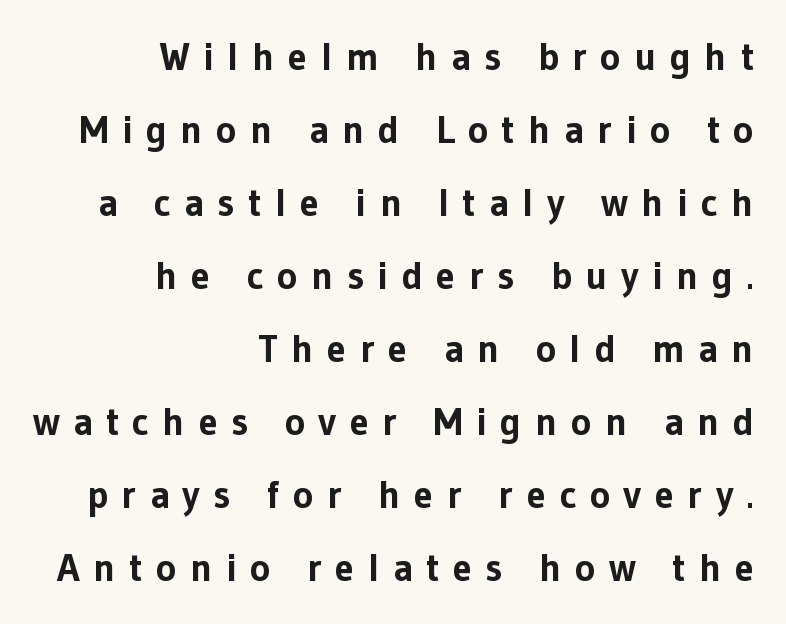
The image shows 39 px bold sans-serif type, upright; set right-aligned, line spacing 1.87x, unusually wide letter spacing (+0.34 em), not underlined; low stroke contrast and a medium x-height.
